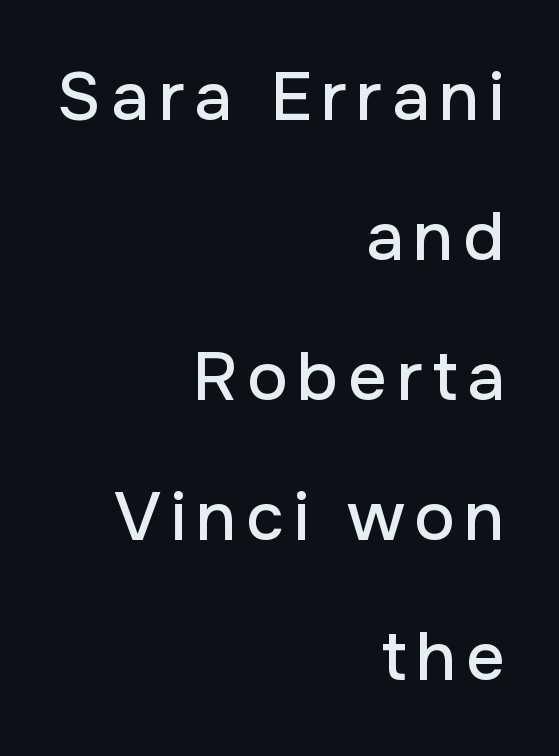
Bare-footed words on every line. The face used here is a sans, in the tradition of grotesques and geometrics. Each letter keeps its own natural width here, so spacing adapts to shape. Line ends are locked; line starts wander. The typography opts for an upright posture over an oblique one.
